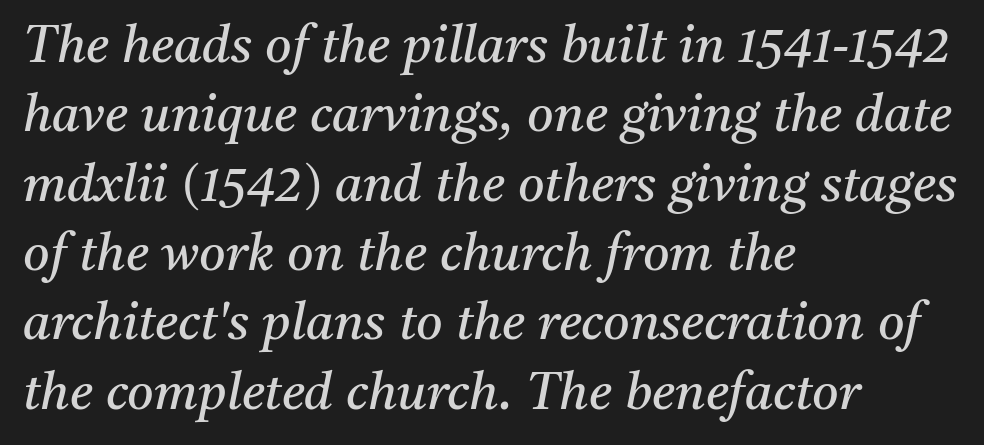
The image shows 51 px regular-weight serif type, italic (leaning right); set left-aligned, normal line spacing (1.36x), normal letter spacing, not underlined; medium stroke contrast and a medium x-height.
